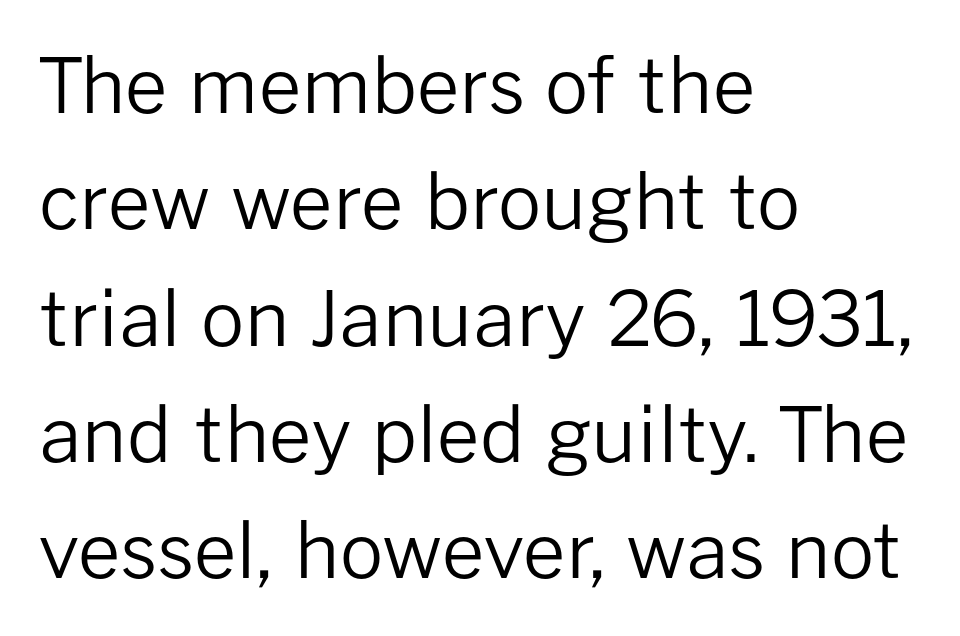
Q: Is the text bold? A: No.
Q: Is the text italic (slanted)? A: No, it is upright.
Q: Is the typeface a serif or a sans-serif typeface? A: Sans-serif.
Q: Is the text underlined? A: No.
Q: How is the paragraph aligned? A: Left-aligned.
Q: Is the spacing between letters normal or unusually wide? A: Normal.
Q: Is the spacing between lines tight, normal or loose? A: Normal.
Q: Width (condensed, normal, or wide)? A: Normal.
Q: Stroke contrast? A: Low.
Q: x-height? A: Medium.
Q: Monospaced? A: No.
